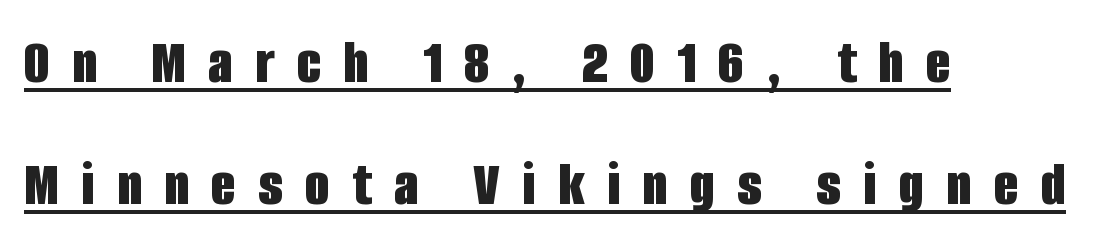
The image shows 64 px bold, condensed sans-serif type, upright; set left-aligned, loose line spacing (1.9x), unusually wide letter spacing (+0.35 em), underlined; low stroke contrast and a large x-height.
